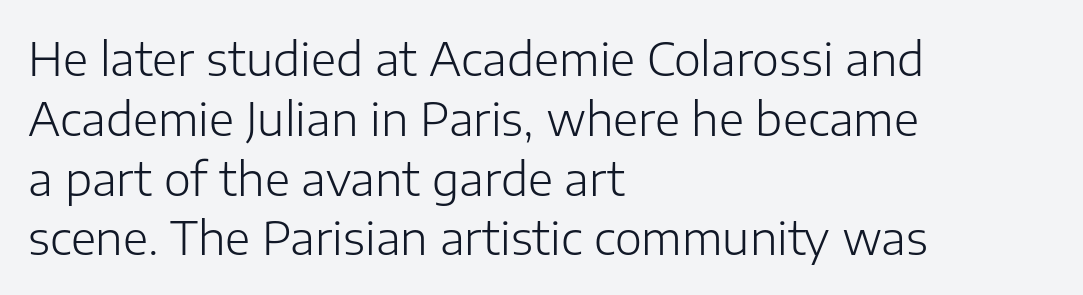
This rendering features lettering with no underline. The block of text has a typical density, with ordinary space between rows. You could call the tracking neutral — neither tight nor loose. The typesetter chose a ragged-right arrangement here. This reads as an unemphasized weight, regular at the heaviest.
